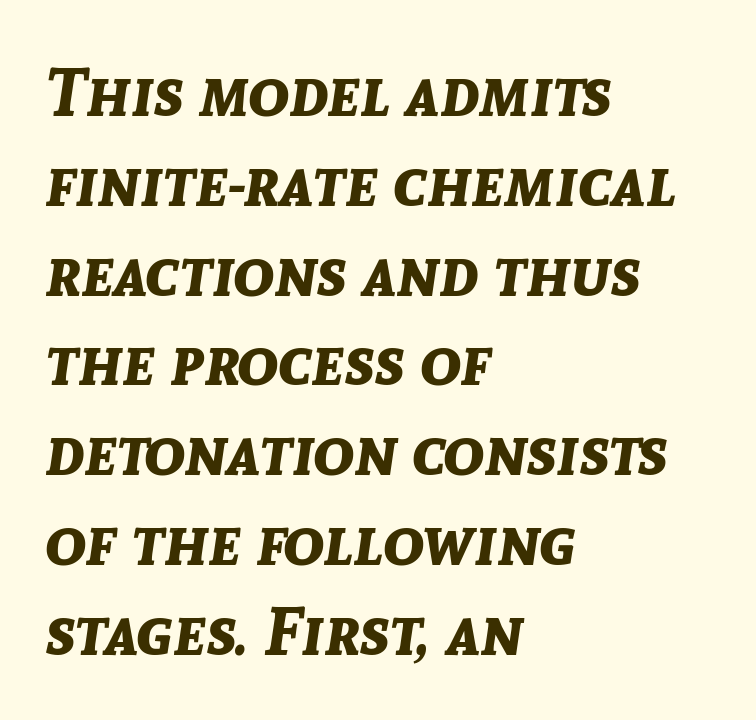
Q: Is the text bold? A: Yes.
Q: Is the text italic (slanted)? A: Yes, it leans right by about 8 degrees.
Q: Is the text underlined? A: No.
Q: How is the paragraph aligned? A: Left-aligned.
Q: Is the spacing between letters normal or unusually wide? A: Normal.
Q: Is the spacing between lines tight, normal or loose? A: Normal.
Q: Width (condensed, normal, or wide)? A: Normal.
Q: Stroke contrast? A: Low.
Q: x-height? A: Medium.
Q: Monospaced? A: No.
